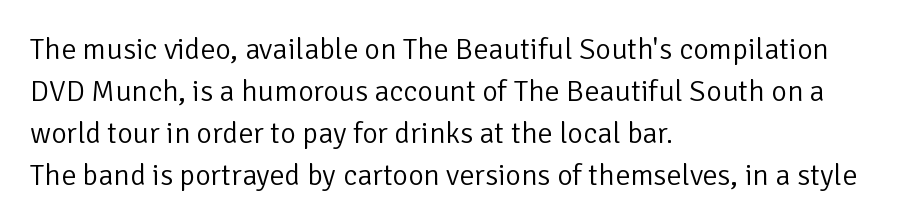
{"serif": "no", "italic": "no", "bold": "no", "weight": "light", "width": "normal", "stroke_contrast": "low", "x_height": "medium", "monospaced": "no", "underline": "no", "align": "left", "line_spacing": "normal", "line_spacing_ratio": 1.4, "letter_spacing": "normal", "letter_spacing_em": 0.0, "glyph_px": 30}
